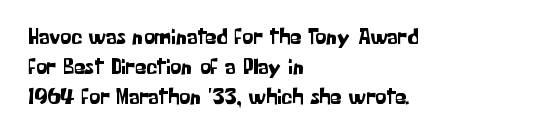
Q: Is the text italic (slanted)? A: No, it is upright.
Q: Is the text underlined? A: No.
Q: How is the paragraph aligned? A: Left-aligned.
Q: Is the spacing between letters normal or unusually wide? A: Normal.
Q: Is the spacing between lines tight, normal or loose? A: Normal.
